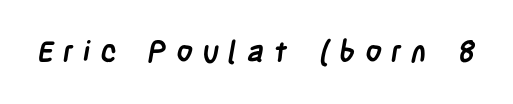
Q: Is the text bold? A: Yes.
Q: Is the typeface a serif or a sans-serif typeface? A: Sans-serif.
Q: Is the text underlined? A: No.
Q: Is the spacing between letters normal or unusually wide? A: Unusually wide.
Q: Width (condensed, normal, or wide)? A: Condensed.
Q: Stroke contrast? A: Low.
Q: x-height? A: Large.
Q: Monospaced? A: No.
